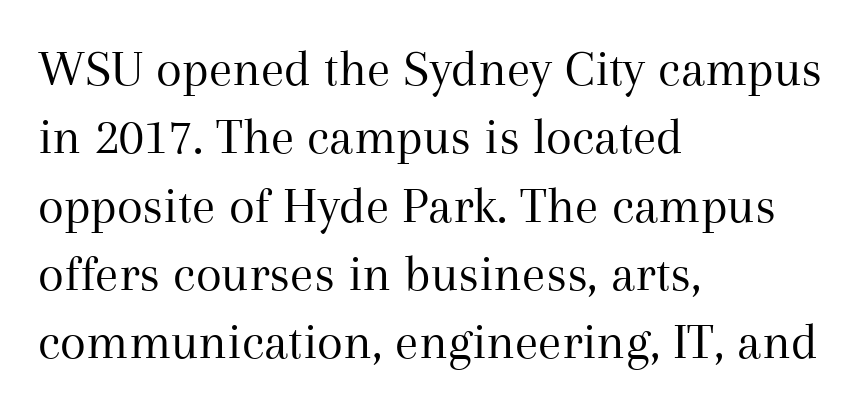
{"serif": "yes", "italic": "no", "bold": "no", "weight": "regular", "width": "normal", "stroke_contrast": "medium", "x_height": "medium", "monospaced": "no", "underline": "no", "align": "left", "line_spacing": "normal", "line_spacing_ratio": 1.29, "letter_spacing": "normal", "letter_spacing_em": 0.0, "glyph_px": 53}
